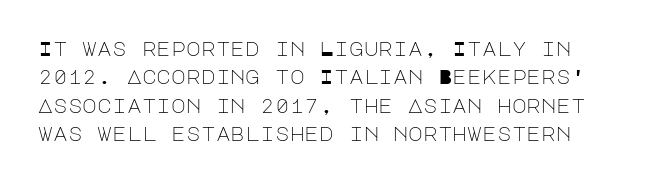
The image shows 20 px text type, upright; set normal line spacing (1.42x), normal letter spacing, not underlined.
